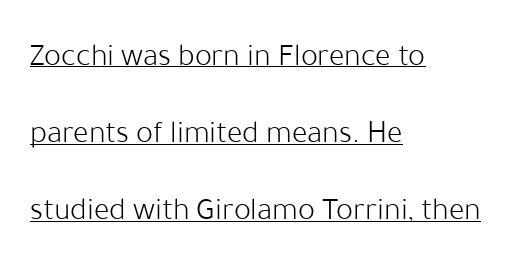
This sample uses a sans-serif face. The letterforms sit shoulder to shoulder at normal distance. The letterforms sit at book weight or below. The lines in this sample share a left origin and differ only in where they stop. This is roman type, the default non-slanted kind.
